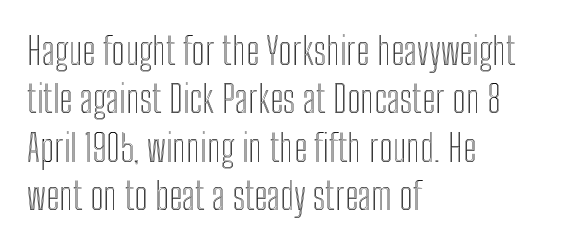
{"italic": "no", "width": "condensed", "x_height": "medium", "monospaced": "no", "underline": "no", "align": "left", "line_spacing": "normal", "line_spacing_ratio": 1.27, "letter_spacing": "normal", "letter_spacing_em": 0.0, "glyph_px": 38}
